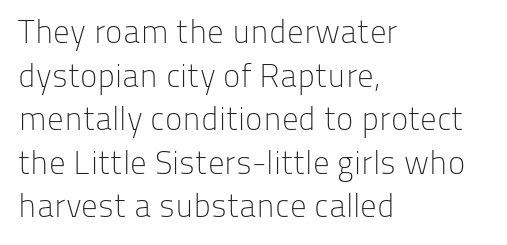
Beneath every word, the page is bare. Successive baselines arrive at the customary interval. Think of a printed novel: that variable character pitch is what you see here. Line beginnings align vertically; line endings do not. A sans-serif font was chosen for this passage. No italicization has been applied; the sample stays upright.
